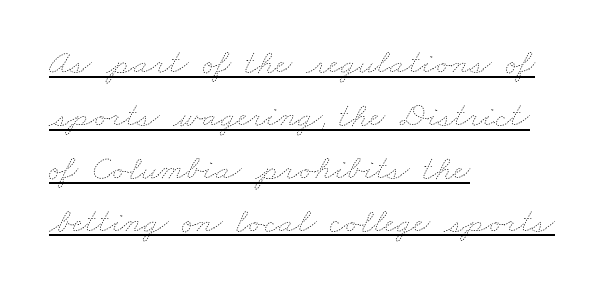
The letterforms sit shoulder to shoulder at normal distance. The specimen includes a rule beneath the text block's lines. The typesetter chose a ragged-right arrangement here. Heaviness? Minimal to ordinary, like unemphasized prose. The leading is moderate, giving the passage an even texture. Looks like regular typesetting: each glyph gets only the width it needs.
